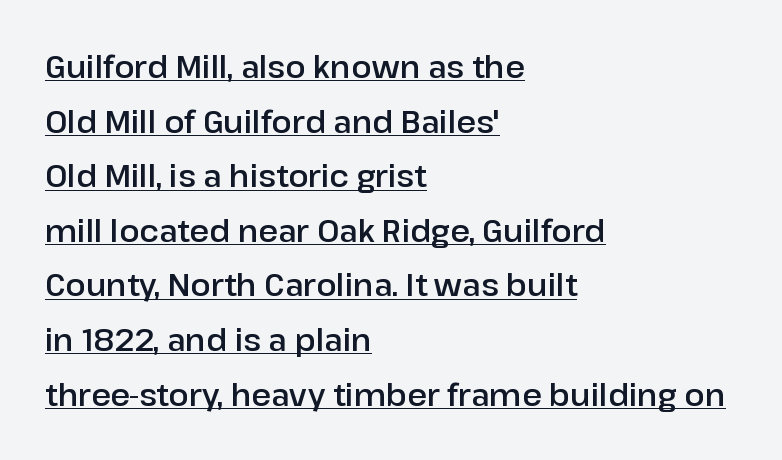
Q: Is the text italic (slanted)? A: No, it is upright.
Q: Is the typeface a serif or a sans-serif typeface? A: Sans-serif.
Q: Is the text underlined? A: Yes.
Q: How is the paragraph aligned? A: Left-aligned.
Q: Is the spacing between letters normal or unusually wide? A: Normal.
Q: Width (condensed, normal, or wide)? A: Normal.
Q: Stroke contrast? A: Low.
Q: x-height? A: Medium.
Q: Monospaced? A: No.
